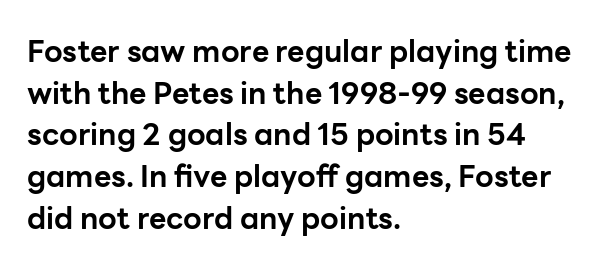
Q: Is the text bold? A: Yes.
Q: Is the text italic (slanted)? A: No, it is upright.
Q: Is the typeface a serif or a sans-serif typeface? A: Sans-serif.
Q: Is the text underlined? A: No.
Q: How is the paragraph aligned? A: Left-aligned.
Q: Is the spacing between letters normal or unusually wide? A: Normal.
Q: Is the spacing between lines tight, normal or loose? A: Normal.
Q: Width (condensed, normal, or wide)? A: Normal.
Q: Stroke contrast? A: Low.
Q: x-height? A: Medium.
Q: Monospaced? A: No.
